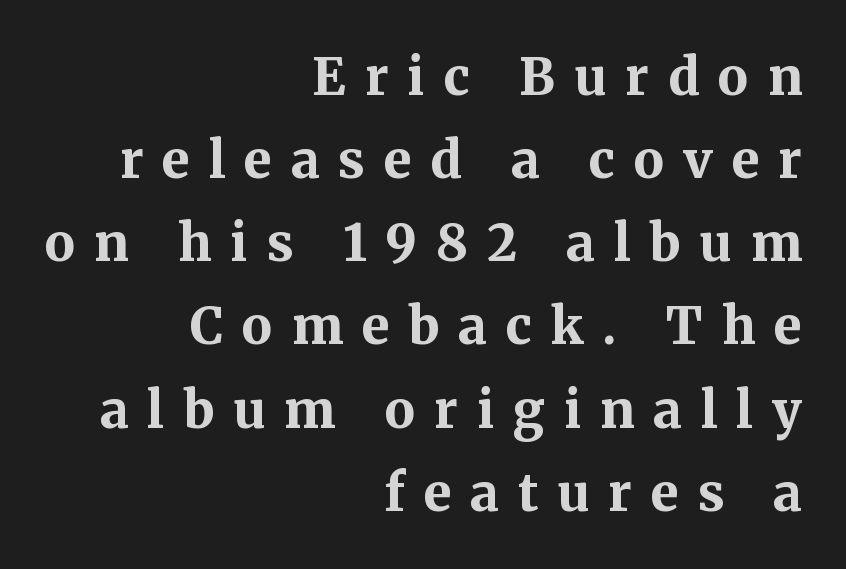
{"serif": "yes", "italic": "no", "bold": "yes", "weight": "bold", "width": "normal", "stroke_contrast": "medium", "x_height": "medium", "monospaced": "no", "underline": "no", "align": "right", "line_spacing": "normal", "line_spacing_ratio": 1.63, "letter_spacing": "wide", "letter_spacing_em": 0.37, "glyph_px": 51}
